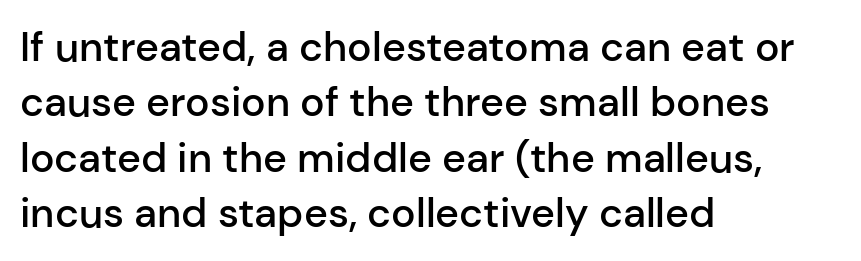
{"serif": "no", "italic": "no", "bold": "semi", "weight": "semibold", "width": "normal", "stroke_contrast": "low", "x_height": "medium", "monospaced": "no", "underline": "no", "align": "left", "line_spacing": "normal", "line_spacing_ratio": 1.35, "letter_spacing": "normal", "letter_spacing_em": 0.0, "glyph_px": 41}
